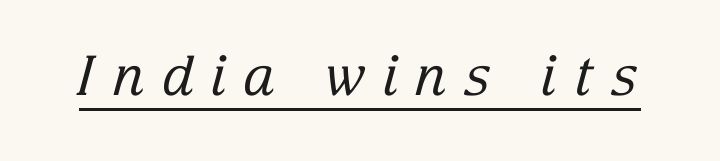
{"serif": "yes", "italic": "yes", "lean": "right", "slant_degrees": 15, "bold": "no", "weight": "regular", "width": "normal", "stroke_contrast": "low", "x_height": "medium", "monospaced": "no", "underline": "yes", "letter_spacing": "wide", "letter_spacing_em": 0.31, "glyph_px": 55}
